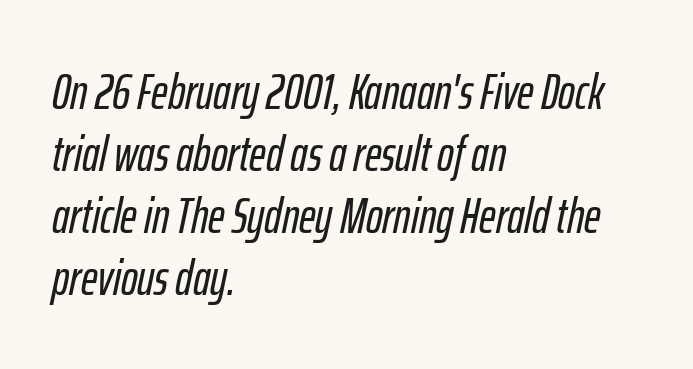
{"italic": "yes", "lean": "right", "slant_degrees": 12, "width": "condensed", "stroke_contrast": "low", "x_height": "medium", "monospaced": "no", "underline": "no", "align": "left", "line_spacing_ratio": 1.24, "letter_spacing": "normal", "letter_spacing_em": 0.0, "glyph_px": 50}
